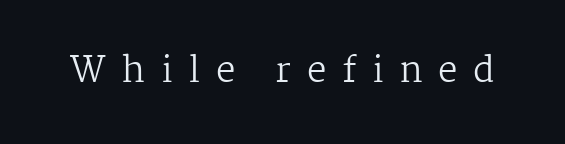
{"serif": "yes", "italic": "no", "bold": "no", "weight": "regular", "width": "normal", "stroke_contrast": "medium", "x_height": "medium", "monospaced": "no", "underline": "no", "letter_spacing": "wide", "letter_spacing_em": 0.45, "glyph_px": 35}
